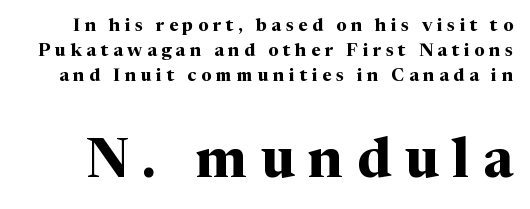
The image shows 55 px bold serif type, upright; set normal line spacing (1.38x), unusually wide letter spacing (+0.25 em), not underlined; the second (bottom) block is 3.06x larger; medium stroke contrast and a medium x-height.
